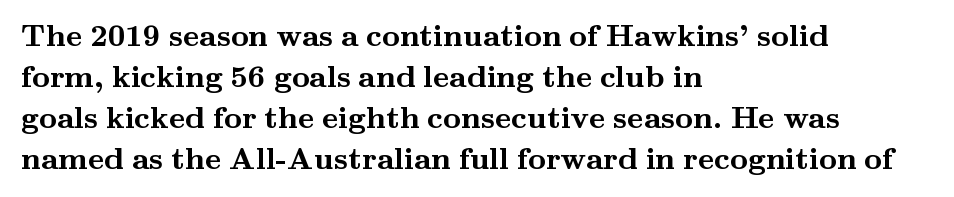
Q: Is the text bold? A: Yes.
Q: Is the text italic (slanted)? A: No, it is upright.
Q: Is the typeface a serif or a sans-serif typeface? A: Serif.
Q: Is the text underlined? A: No.
Q: How is the paragraph aligned? A: Left-aligned.
Q: Is the spacing between letters normal or unusually wide? A: Normal.
Q: Is the spacing between lines tight, normal or loose? A: Normal.
Q: Width (condensed, normal, or wide)? A: Wide.
Q: Stroke contrast? A: Medium.
Q: x-height? A: Small.
Q: Monospaced? A: No.
